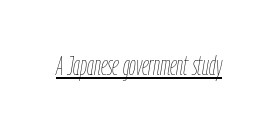
The image shows 27 px text type, italic (leaning right); set normal letter spacing, underlined.
